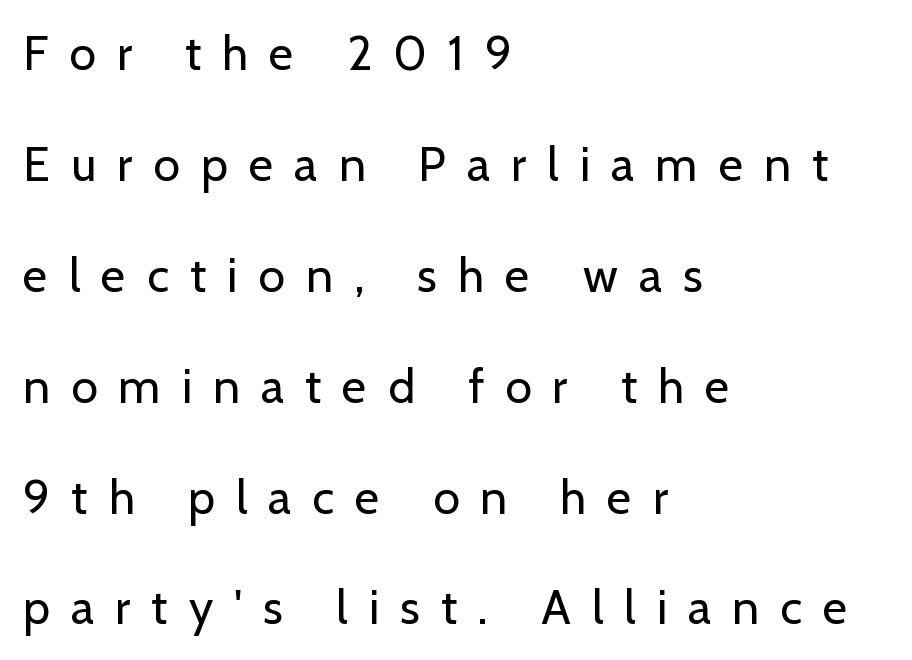
Leading: increased. Here the designer chose a conventional face with non-uniform glyph widths. The lettering holds an erect, upright posture throughout. Plain, unruled lines of type.
